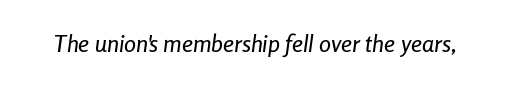
The image shows 24 px text type, italic (leaning right); set normal letter spacing, not underlined.
